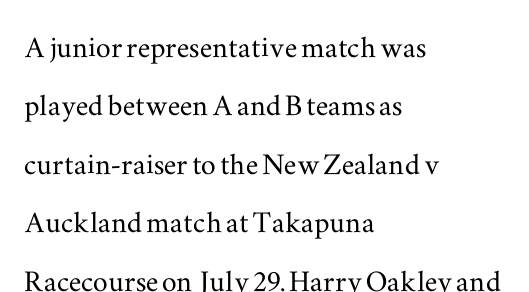
These lines sit exactly where default settings would place them. To sum up the face: it has serifs. The setting favours the left margin, as ordinary paragraphs usually do. Tracking here is standard; glyphs follow each other at the usual distance.
